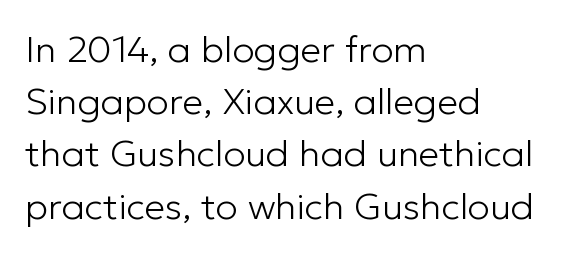
Q: Is the text bold? A: No.
Q: Is the text italic (slanted)? A: No, it is upright.
Q: Is the typeface a serif or a sans-serif typeface? A: Sans-serif.
Q: Is the text underlined? A: No.
Q: How is the paragraph aligned? A: Left-aligned.
Q: Is the spacing between letters normal or unusually wide? A: Normal.
Q: Is the spacing between lines tight, normal or loose? A: Normal.
Q: Width (condensed, normal, or wide)? A: Normal.
Q: Stroke contrast? A: Low.
Q: x-height? A: Medium.
Q: Monospaced? A: No.
